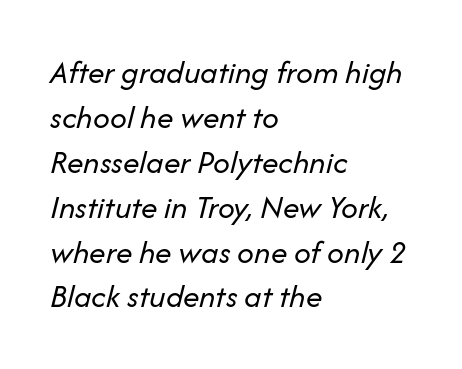
The image shows 33 px regular-weight type, italic (leaning right); set left-aligned, normal line spacing (1.36x), normal letter spacing, not underlined; low stroke contrast and a medium x-height.
